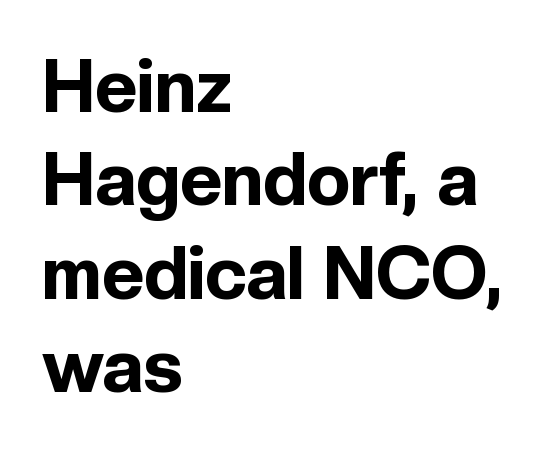
The image shows 73 px bold sans-serif type, upright; set left-aligned, normal line spacing (1.28x), normal letter spacing, not underlined; a medium x-height.
